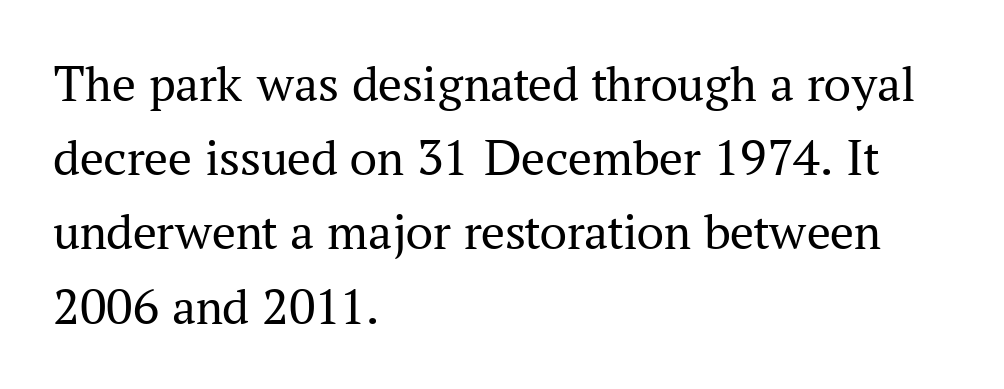
Q: Is the text bold? A: No.
Q: Is the text italic (slanted)? A: No, it is upright.
Q: Is the typeface a serif or a sans-serif typeface? A: Serif.
Q: Is the text underlined? A: No.
Q: How is the paragraph aligned? A: Left-aligned.
Q: Is the spacing between letters normal or unusually wide? A: Normal.
Q: Is the spacing between lines tight, normal or loose? A: Normal.
Q: Width (condensed, normal, or wide)? A: Normal.
Q: Stroke contrast? A: Medium.
Q: x-height? A: Medium.
Q: Monospaced? A: No.
